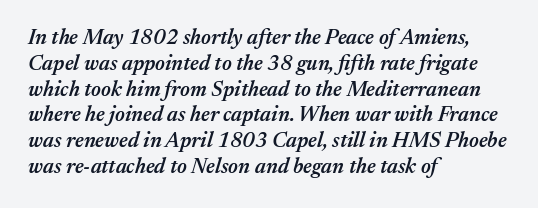
Compared with a centered layout, this one pins lines to the left instead. Stroke thickness is moderately raised; the sample reads as semibold. Short note: letters normally spaced. The whole block is typeset with a tilt. The string is rendered with underlining switched off.
